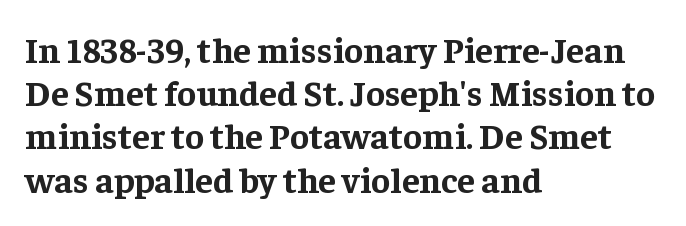
The image shows 36 px bold serif type, upright; set left-aligned, line spacing 1.2x, normal letter spacing, not underlined; low stroke contrast and a medium x-height.
